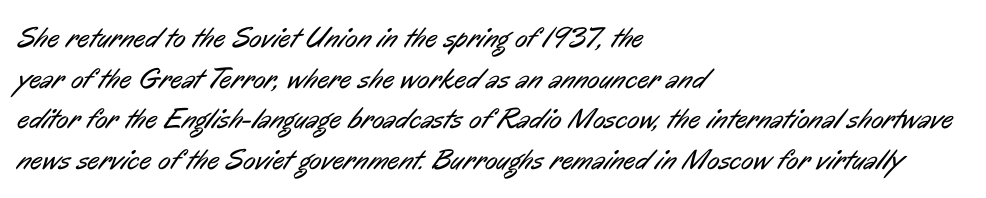
The image shows 29 px regular-weight, condensed sans-serif type; set left-aligned, normal line spacing (1.4x), normal letter spacing, not underlined; low stroke contrast and a medium x-height.
